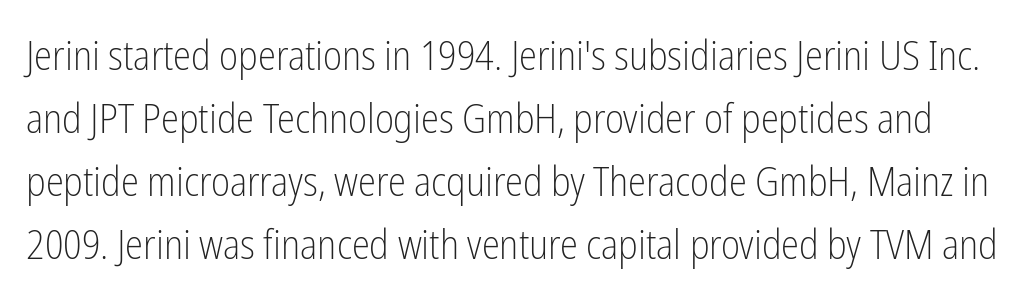
The image shows 41 px light, condensed sans-serif type, upright; set normal line spacing (1.54x), normal letter spacing, not underlined; low stroke contrast and a medium x-height.
